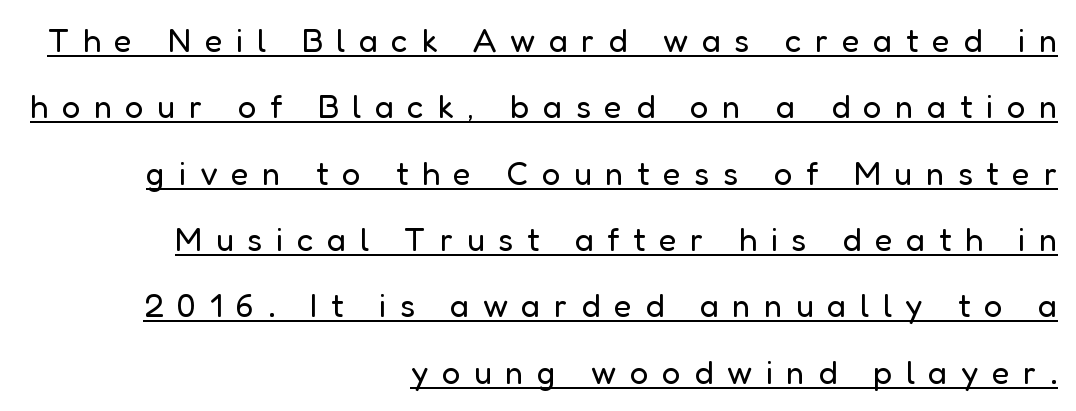
The image shows 33 px regular-weight sans-serif type, upright; set right-aligned, loose line spacing (2.01x), unusually wide letter spacing (+0.41 em), underlined; low stroke contrast and a medium x-height.
